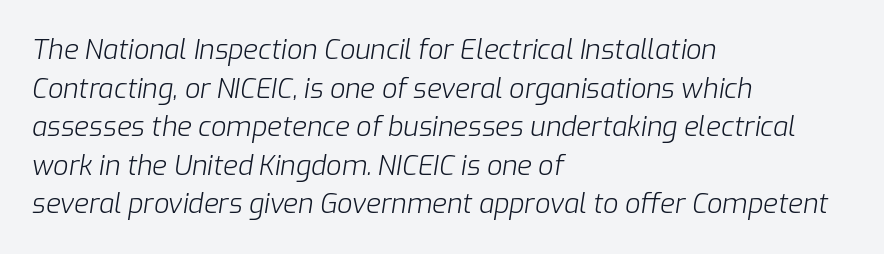
The passage shown is not underscored anywhere. The letterforms sit shoulder to shoulder at normal distance. The specimen reads as italic at a glance. The rows are spaced the way most documents space them.
